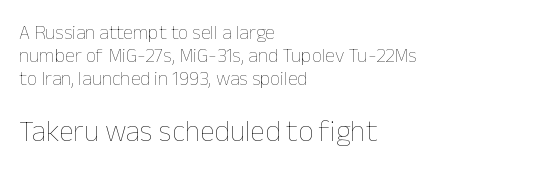
{"italic": "no", "bold": "no", "weight": "thin", "width": "normal", "stroke_contrast": "low", "x_height": "medium", "monospaced": "no", "underline": "no", "align": "left", "line_spacing": "tight", "line_spacing_ratio": 1.14, "letter_spacing": "normal", "letter_spacing_em": 0.0, "larger_block": "second", "size_ratio": 1.5, "glyph_px": 30}
